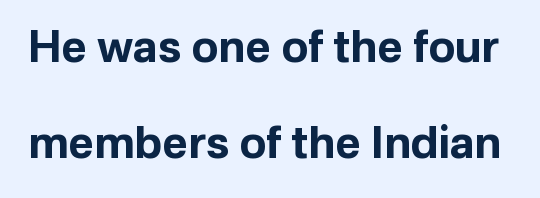
The image shows 44 px bold sans-serif type, upright; set loose line spacing (2.19x), normal letter spacing, not underlined; low stroke contrast and a medium x-height.
